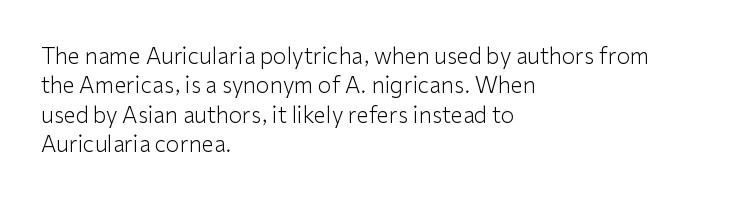
The image shows 22 px text type, upright; set left-aligned, normal line spacing (1.33x), normal letter spacing, not underlined.
